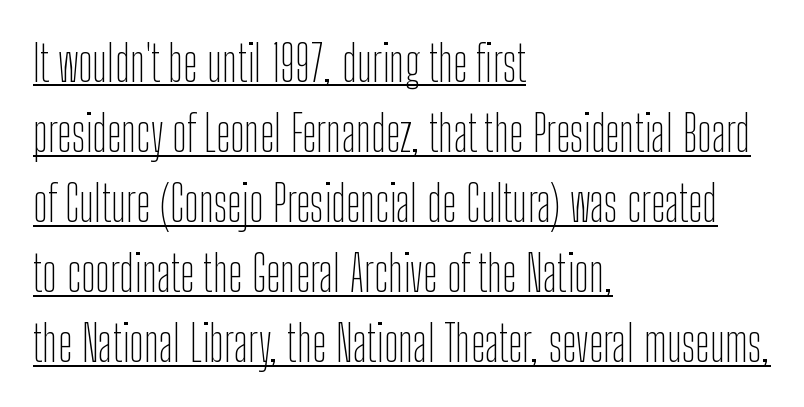
Font category for this specimen: sans-serif. A typesetter would call this leading conventional body-copy spacing. The rendering anchors every line to the left-hand side. Do the characters align in a grid? No, the font is proportional.
